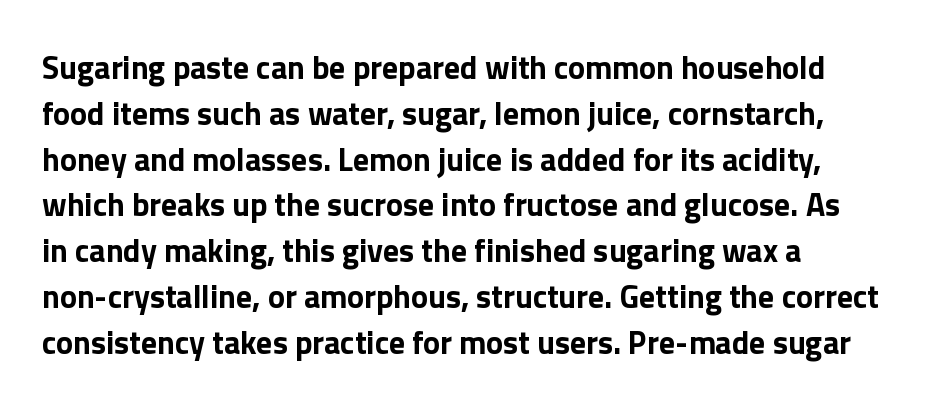
Q: Is the text bold? A: Yes.
Q: Is the text italic (slanted)? A: No, it is upright.
Q: Is the typeface a serif or a sans-serif typeface? A: Sans-serif.
Q: Is the text underlined? A: No.
Q: How is the paragraph aligned? A: Left-aligned.
Q: Is the spacing between letters normal or unusually wide? A: Normal.
Q: Is the spacing between lines tight, normal or loose? A: Normal.
Q: Width (condensed, normal, or wide)? A: Normal.
Q: Stroke contrast? A: Low.
Q: x-height? A: Medium.
Q: Monospaced? A: No.
